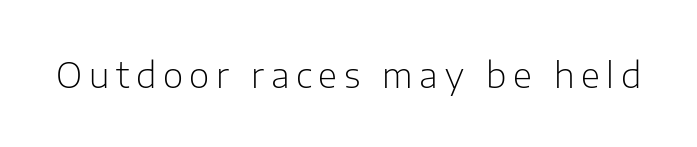
The font is comparable to plain body text, perhaps lighter. Descenders hang freely into open space. The text was rendered using a sans face with plain stroke endings. Character widths vary here, with narrow letters taking less room than wide ones.
